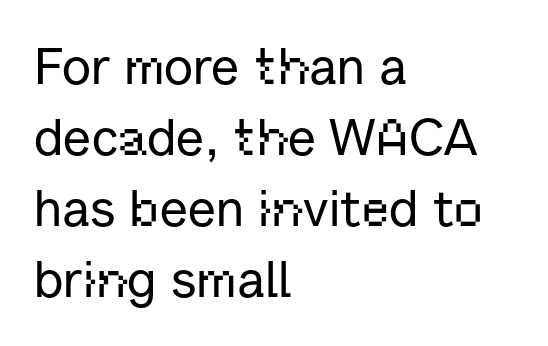
{"serif": "no", "italic": "no", "width": "normal", "stroke_contrast": "low", "x_height": "medium", "monospaced": "no", "underline": "no", "align": "left", "line_spacing": "normal", "line_spacing_ratio": 1.39, "letter_spacing": "normal", "letter_spacing_em": 0.0, "glyph_px": 51}
